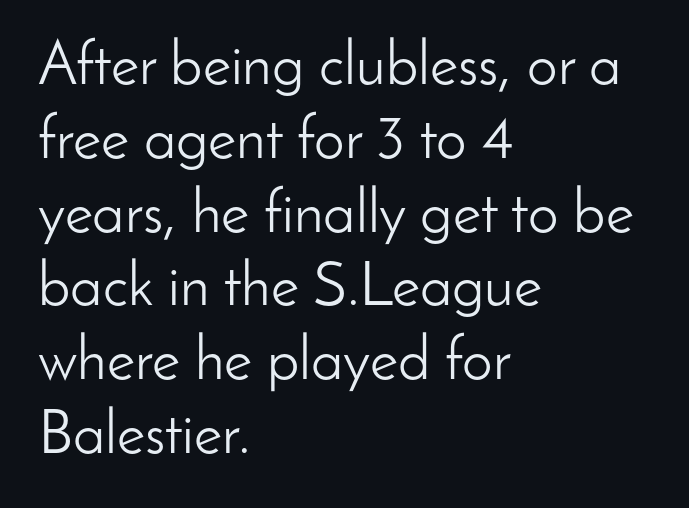
The font's upright variant was chosen for this text. The rendering uses natural spacing where letterforms have individual widths. Stems and bowls with no extra thickness — not bold. The type family on display is of the sans-serif kind. The gap between lines stays unmarked. Letter spacing: default.
